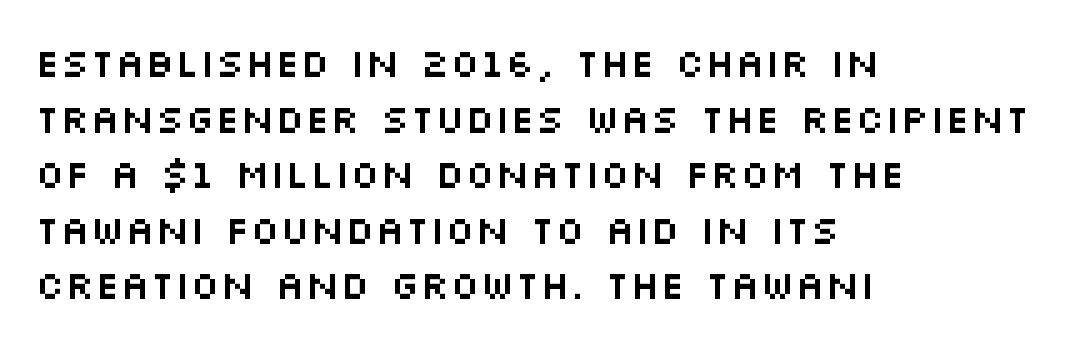
Q: Is the text italic (slanted)? A: No, it is upright.
Q: Is the typeface a serif or a sans-serif typeface? A: Sans-serif.
Q: Is the text underlined? A: No.
Q: How is the paragraph aligned? A: Left-aligned.
Q: Is the spacing between letters normal or unusually wide? A: Normal.
Q: Is the spacing between lines tight, normal or loose? A: Normal.
Q: Width (condensed, normal, or wide)? A: Wide.
Q: Stroke contrast? A: Medium.
Q: x-height? A: Large.
Q: Monospaced? A: No.
